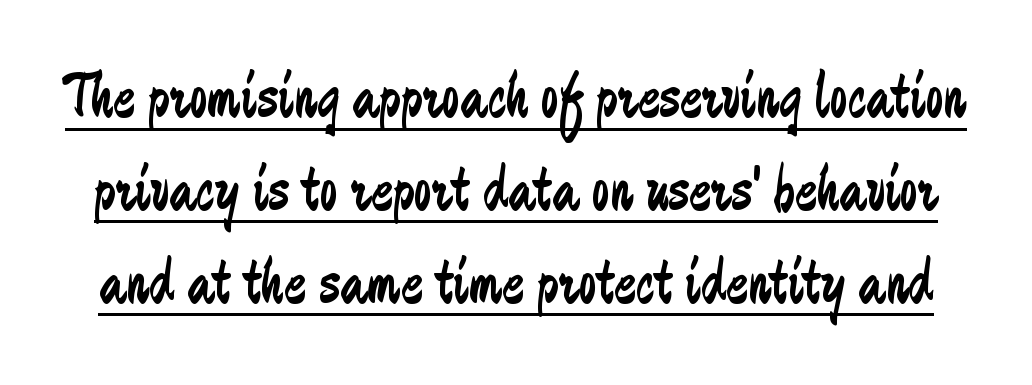
Spacing between characters is what you'd get straight out of the box. I'd call this a sans setting — the letters go barefoot. Vertical spacing — default.
